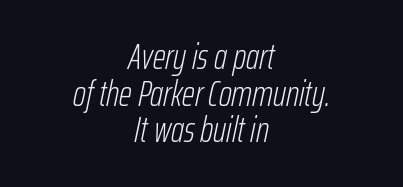
{"italic": "yes", "lean": "right", "slant_degrees": 12, "bold": "no", "weight": "light", "width": "condensed", "stroke_contrast": "low", "x_height": "medium", "monospaced": "no", "underline": "no", "align": "center", "line_spacing": "tight", "line_spacing_ratio": 1.02, "letter_spacing": "normal", "letter_spacing_em": 0.0, "glyph_px": 36}
